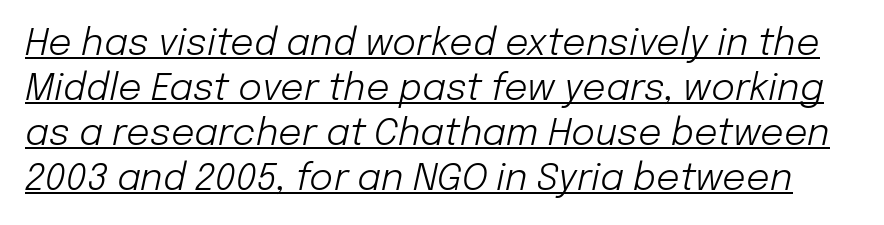
The image shows 37 px light type, italic (leaning right); set line spacing 1.22x, normal letter spacing, underlined; low stroke contrast and a medium x-height.
